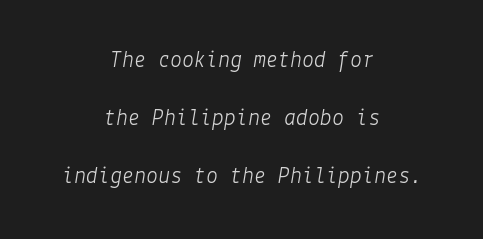
Caption: multi-line text, centered on the measure. Standard letterfit; no display-style spreading of the glyphs. Notice how the stems are inclined rather than vertical — that's the hallmark of italics. Clear beneath every line of the passage. Letters have the restrained weight of plain body copy at most.
